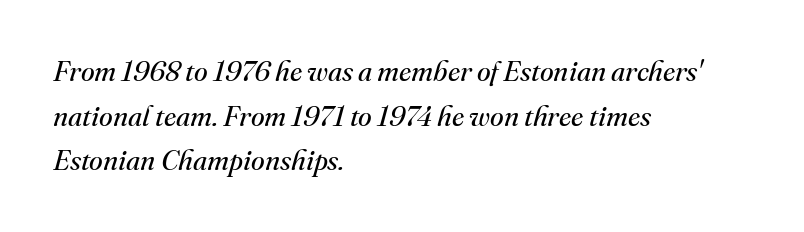
Line spacing here is normal. Decoration check: the copy has no underline. Is this a fixed-width face? No — the glyphs have proportional, varying widths. No extra ink here — the face is not bold.
